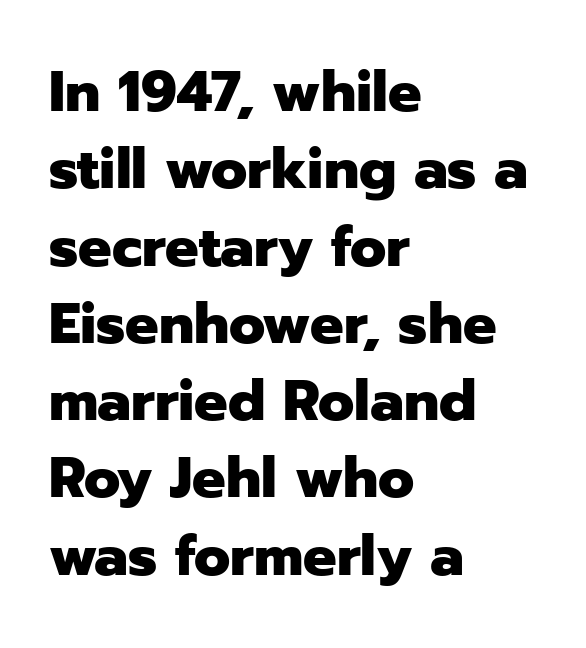
{"serif": "no", "italic": "no", "bold": "yes", "weight": "heavy", "width": "normal", "stroke_contrast": "low", "x_height": "medium", "monospaced": "no", "underline": "no", "align": "left", "line_spacing": "normal", "line_spacing_ratio": 1.38, "letter_spacing": "normal", "letter_spacing_em": 0.0, "glyph_px": 56}
